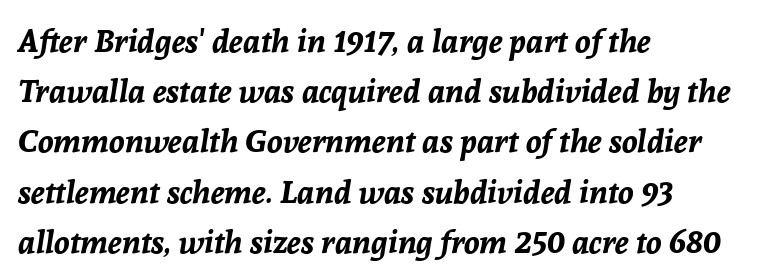
{"italic": "yes", "lean": "right", "slant_degrees": 8, "bold": "yes", "weight": "bold", "width": "normal", "stroke_contrast": "low", "x_height": "medium", "monospaced": "no", "underline": "no", "align": "left", "line_spacing": "normal", "line_spacing_ratio": 1.57, "letter_spacing": "normal", "letter_spacing_em": 0.0, "glyph_px": 32}
